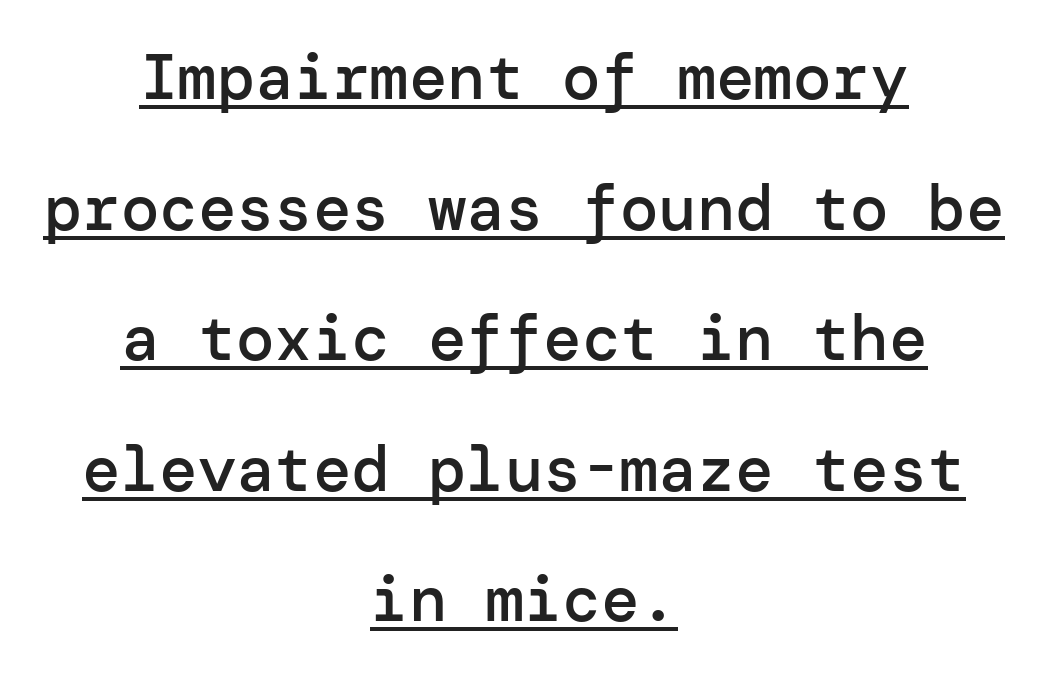
The image shows 64 px semibold sans-serif type, upright; set centered, loose line spacing (2.04x), normal letter spacing, underlined; low stroke contrast and a medium x-height.
